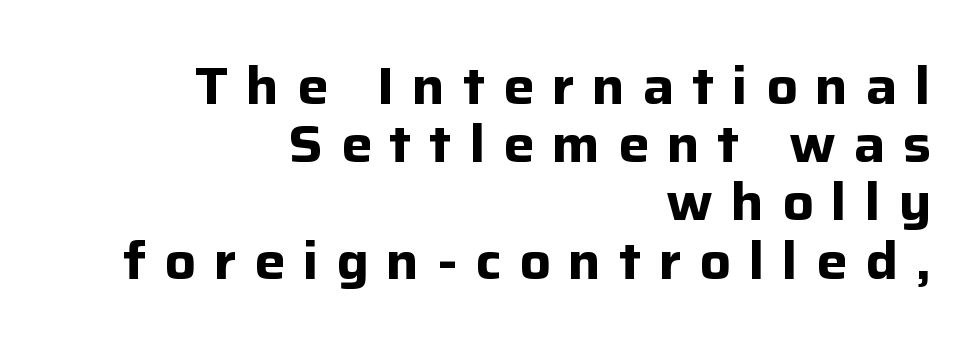
Q: Is the text bold? A: Yes.
Q: Is the text italic (slanted)? A: No, it is upright.
Q: Is the typeface a serif or a sans-serif typeface? A: Sans-serif.
Q: Is the text underlined? A: No.
Q: How is the paragraph aligned? A: Right-aligned.
Q: Is the spacing between letters normal or unusually wide? A: Unusually wide.
Q: Is the spacing between lines tight, normal or loose? A: Tight.
Q: Width (condensed, normal, or wide)? A: Normal.
Q: Stroke contrast? A: Low.
Q: x-height? A: Medium.
Q: Monospaced? A: No.
